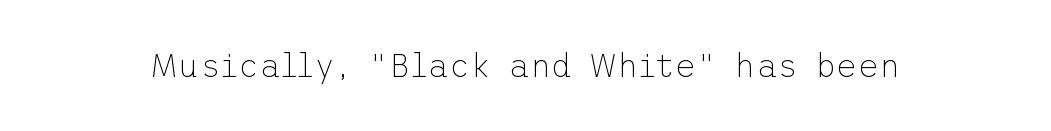
{"serif": "no", "italic": "no", "bold": "no", "weight": "thin", "width": "normal", "stroke_contrast": "low", "x_height": "medium", "underline": "no", "letter_spacing": "normal", "letter_spacing_em": 0.0, "glyph_px": 33}
